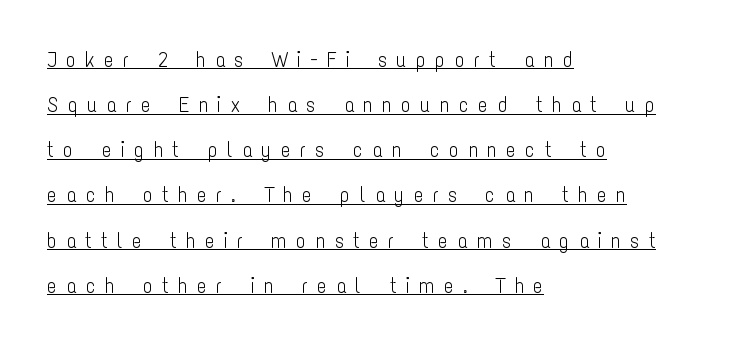
The image shows 21 px text type, upright; set left-aligned, loose line spacing (2.15x), unusually wide letter spacing (+0.42 em), underlined.
